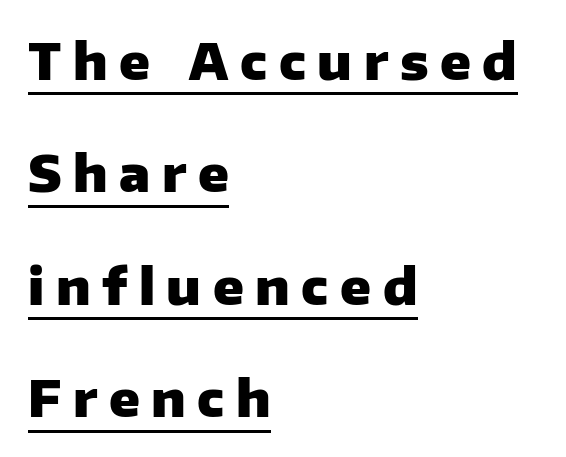
Words appear elongated and porous because spacing is wide. Bold? Absolutely — the strokes are thick and heavy. Unlike italic type, these characters show no tilt at all. Looks like regular typesetting: each glyph gets only the width it needs. One-word summary of the alignment: left.
